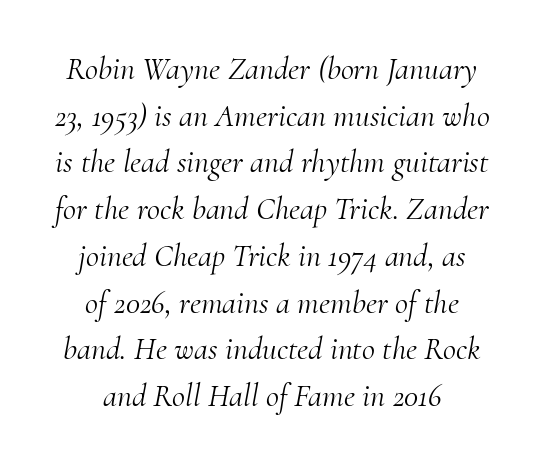
Q: Is the text bold? A: No.
Q: Is the text italic (slanted)? A: Yes, it leans right by about 10 degrees.
Q: Is the typeface a serif or a sans-serif typeface? A: Serif.
Q: Is the text underlined? A: No.
Q: How is the paragraph aligned? A: Centered.
Q: Is the spacing between letters normal or unusually wide? A: Normal.
Q: Is the spacing between lines tight, normal or loose? A: Normal.
Q: Width (condensed, normal, or wide)? A: Normal.
Q: Stroke contrast? A: Medium.
Q: x-height? A: Small.
Q: Monospaced? A: No.
